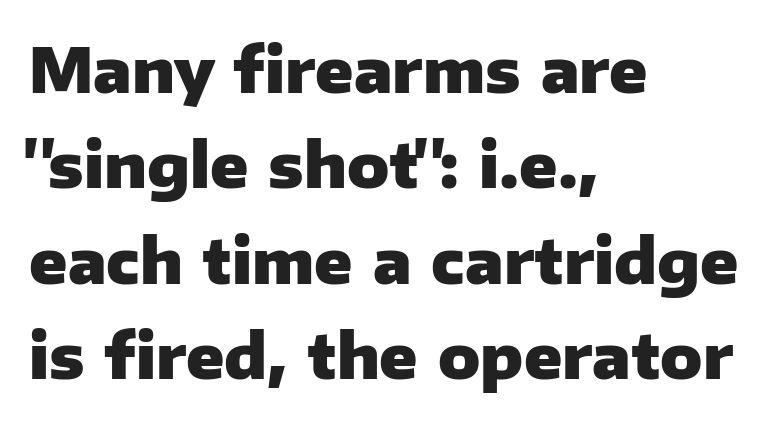
Q: Is the text bold? A: Yes.
Q: Is the text italic (slanted)? A: No, it is upright.
Q: Is the typeface a serif or a sans-serif typeface? A: Sans-serif.
Q: Is the text underlined? A: No.
Q: How is the paragraph aligned? A: Left-aligned.
Q: Is the spacing between letters normal or unusually wide? A: Normal.
Q: Is the spacing between lines tight, normal or loose? A: Normal.
Q: Width (condensed, normal, or wide)? A: Normal.
Q: Stroke contrast? A: Low.
Q: x-height? A: Medium.
Q: Monospaced? A: No.
